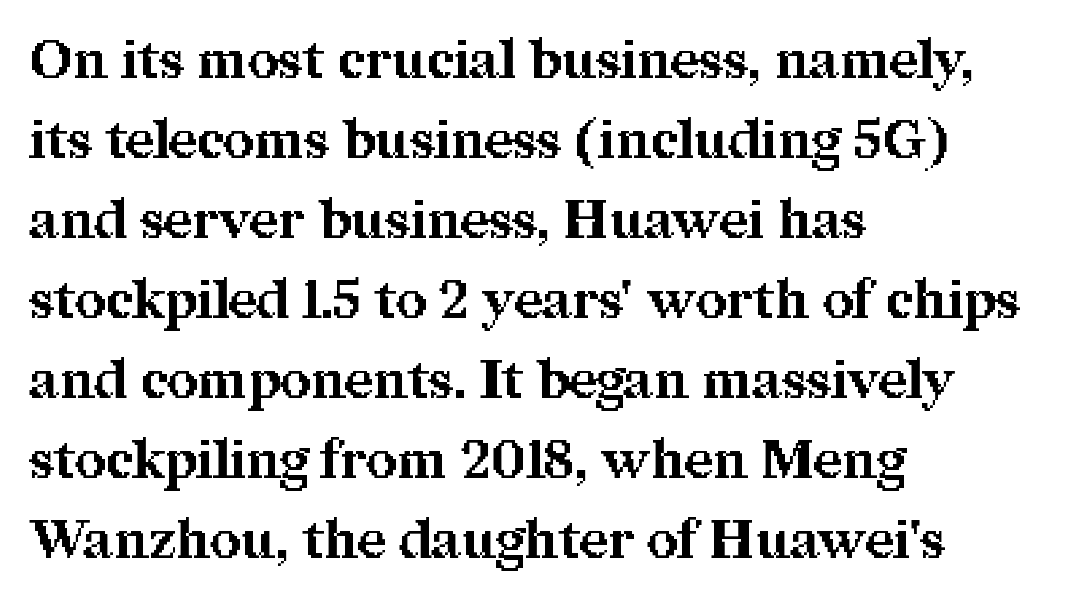
Q: Is the text bold? A: Yes.
Q: Is the text italic (slanted)? A: No, it is upright.
Q: Is the typeface a serif or a sans-serif typeface? A: Serif.
Q: Is the text underlined? A: No.
Q: How is the paragraph aligned? A: Left-aligned.
Q: Is the spacing between letters normal or unusually wide? A: Normal.
Q: Is the spacing between lines tight, normal or loose? A: Normal.
Q: Width (condensed, normal, or wide)? A: Normal.
Q: Stroke contrast? A: Medium.
Q: x-height? A: Medium.
Q: Monospaced? A: No.
